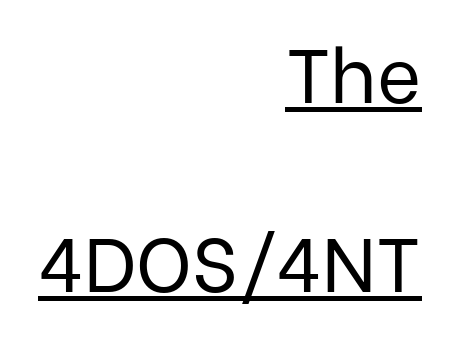
Q: Is the text bold? A: No.
Q: Is the text italic (slanted)? A: No, it is upright.
Q: Is the typeface a serif or a sans-serif typeface? A: Sans-serif.
Q: Is the text underlined? A: Yes.
Q: How is the paragraph aligned? A: Right-aligned.
Q: Is the spacing between letters normal or unusually wide? A: Normal.
Q: Is the spacing between lines tight, normal or loose? A: Loose.
Q: Width (condensed, normal, or wide)? A: Normal.
Q: Stroke contrast? A: Low.
Q: x-height? A: Medium.
Q: Monospaced? A: No.
